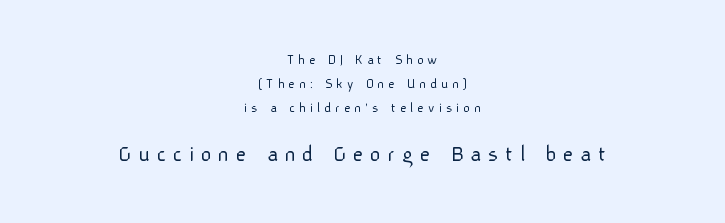
The image shows 23 px text type, upright; set centered, line spacing 1.73x, unusually wide letter spacing (+0.29 em), not underlined; the second (bottom) block is 1.64x larger.
